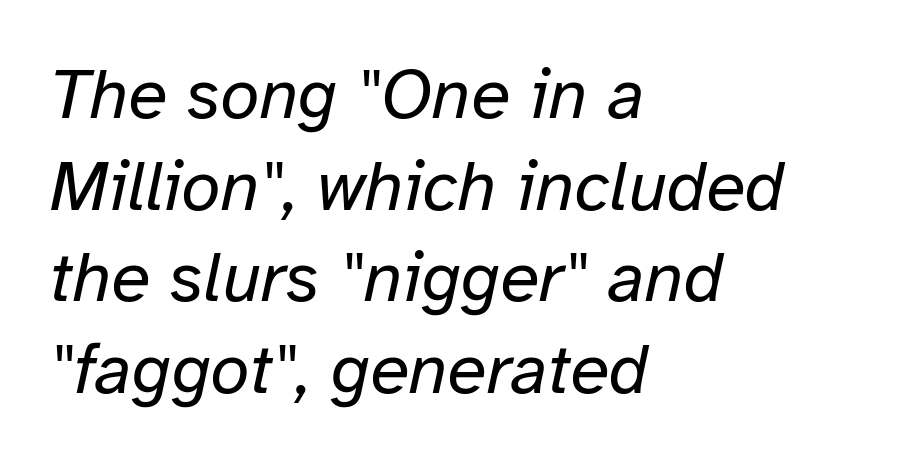
Q: Is the text bold? A: No.
Q: Is the text italic (slanted)? A: Yes, it leans right by about 12 degrees.
Q: Is the text underlined? A: No.
Q: How is the paragraph aligned? A: Left-aligned.
Q: Is the spacing between letters normal or unusually wide? A: Normal.
Q: Is the spacing between lines tight, normal or loose? A: Normal.
Q: Width (condensed, normal, or wide)? A: Normal.
Q: Stroke contrast? A: Low.
Q: x-height? A: Medium.
Q: Monospaced? A: No.
